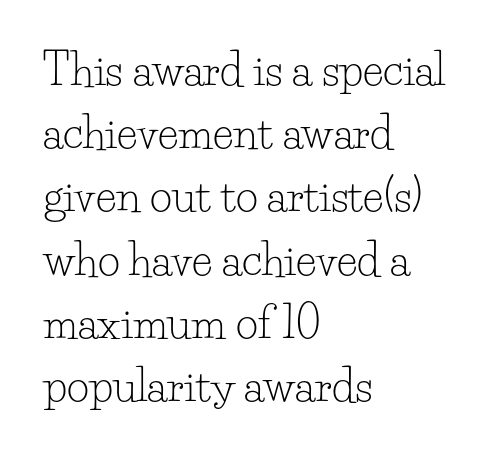
Q: Is the text bold? A: No.
Q: Is the text italic (slanted)? A: No, it is upright.
Q: Is the typeface a serif or a sans-serif typeface? A: Serif.
Q: Is the text underlined? A: No.
Q: How is the paragraph aligned? A: Left-aligned.
Q: Is the spacing between letters normal or unusually wide? A: Normal.
Q: Is the spacing between lines tight, normal or loose? A: Normal.
Q: Width (condensed, normal, or wide)? A: Normal.
Q: Stroke contrast? A: Low.
Q: x-height? A: Small.
Q: Monospaced? A: No.
